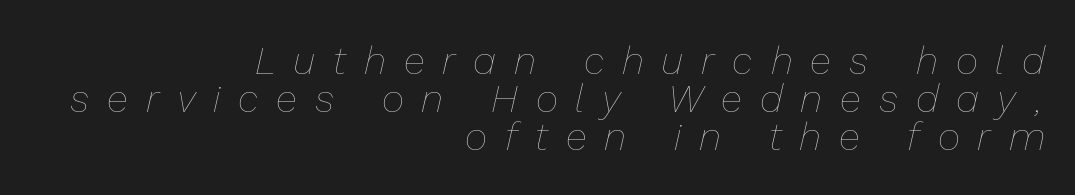
The words here are not underlined. If you drew a ruler down the right edge, every line would touch it. The face used here has a pronounced slope to its letters. Whoever set this chose condensed vertical rhythm over breathing room. Heaviness? Minimal to ordinary, like unemphasized prose. Think of a printed novel: that variable character pitch is what you see here.
